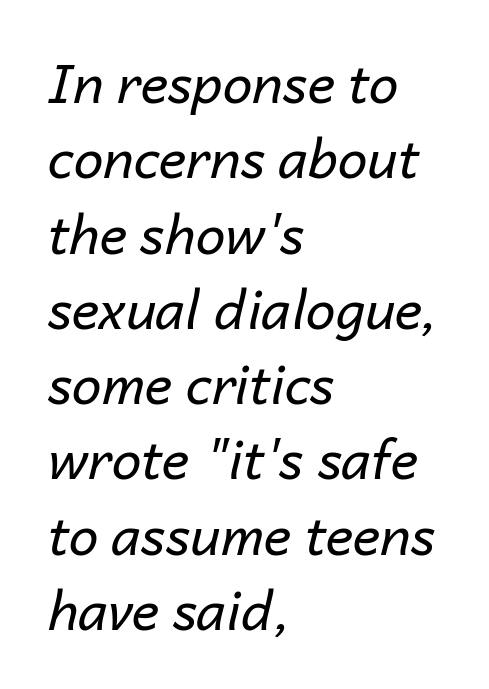
The image shows 53 px regular-weight type, italic (leaning right); set left-aligned, normal line spacing (1.42x), normal letter spacing, not underlined; low stroke contrast and a medium x-height.
